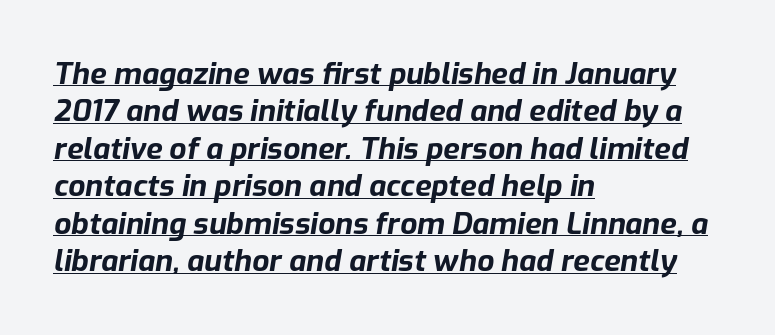
This is heavy type, rendered in bold. Summary of vertical rhythm: regular, with standard interline spacing. Every row of glyphs begins at an identical x-position on the left. Emphasis-style slanted type is in use. The face used here is proportionally spaced, like ordinary book or web type.
